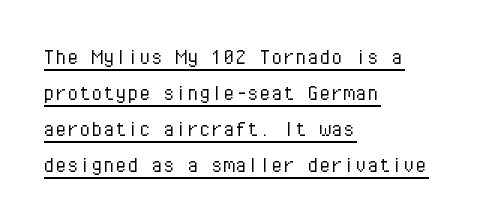
What stands out about the letter spacing? Nothing — it is the standard amount. Every word sits above its own underline. Weight: in the light-to-regular range. Every stem runs plumb, perpendicular to the baseline. Horizontal alignment here is leftward, the default for most running prose.
